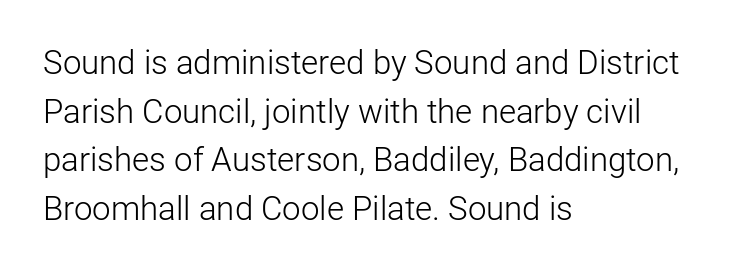
The image shows 33 px light sans-serif type, upright; set left-aligned, normal line spacing (1.47x), normal letter spacing, not underlined; low stroke contrast and a medium x-height.
